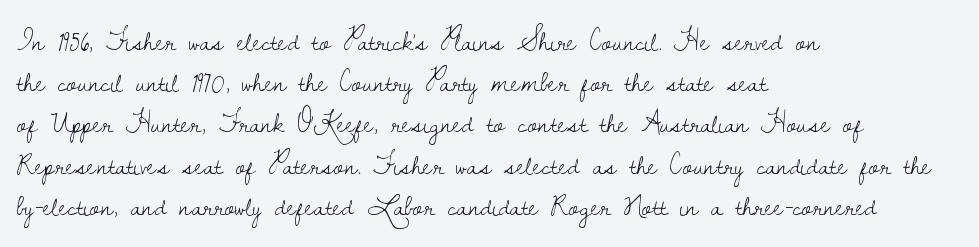
This sample has the flowing, uneven cadence of proportional lettering. The typeface has the unassuming heft of standard copy or less. What's the leading like? Ordinary, nothing unusual. Old-style or modern, the face here clearly has serifs.
